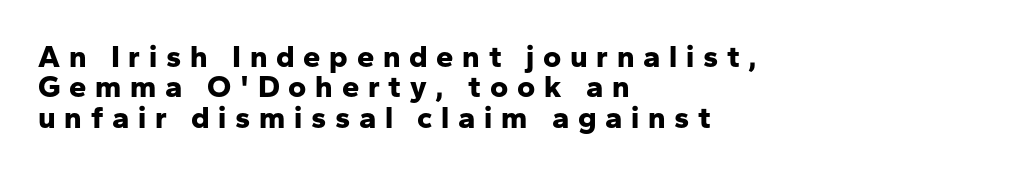
{"serif": "no", "italic": "no", "bold": "yes", "weight": "bold", "width": "normal", "stroke_contrast": "low", "x_height": "medium", "monospaced": "no", "underline": "no", "align": "left", "line_spacing": "tight", "line_spacing_ratio": 0.98, "letter_spacing": "wide", "letter_spacing_em": 0.28, "glyph_px": 31}
